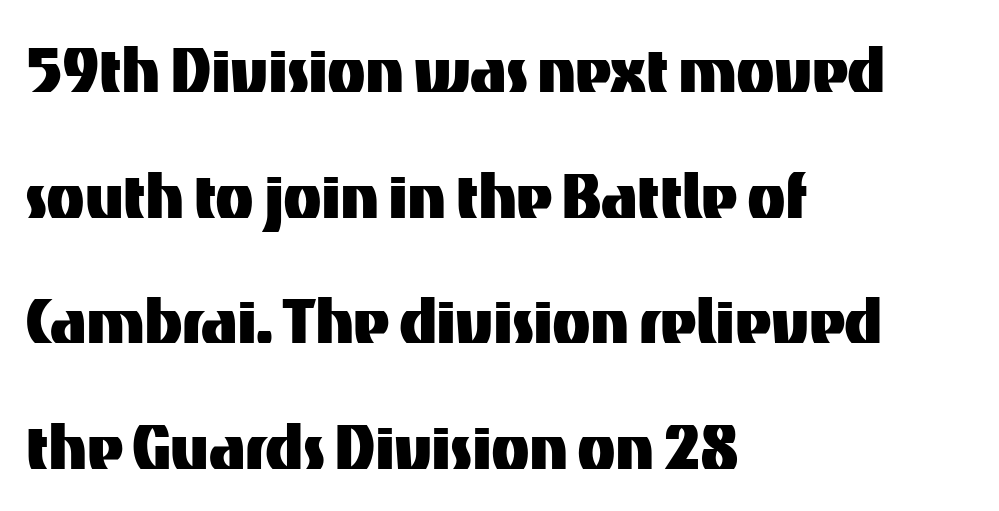
{"serif": "no", "italic": "no", "width": "normal", "stroke_contrast": "medium", "x_height": "medium", "monospaced": "no", "underline": "no", "align": "left", "line_spacing": "normal", "line_spacing_ratio": 1.59, "letter_spacing": "normal", "letter_spacing_em": 0.0, "glyph_px": 79}
